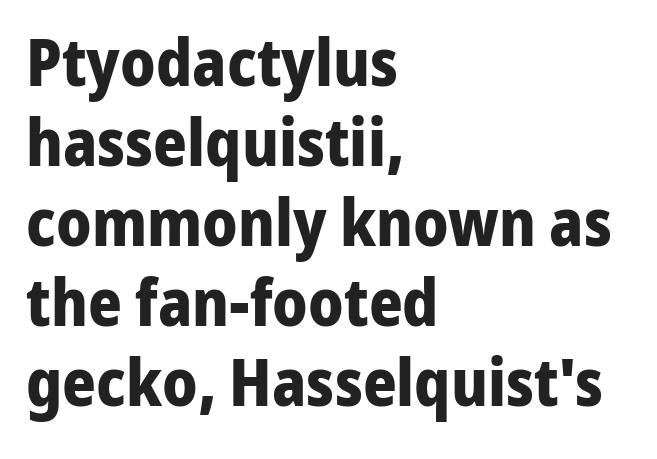
{"serif": "no", "italic": "no", "bold": "yes", "weight": "bold", "width": "normal", "stroke_contrast": "low", "x_height": "medium", "monospaced": "no", "underline": "no", "align": "left", "line_spacing_ratio": 1.23, "letter_spacing": "normal", "letter_spacing_em": 0.0, "glyph_px": 65}
